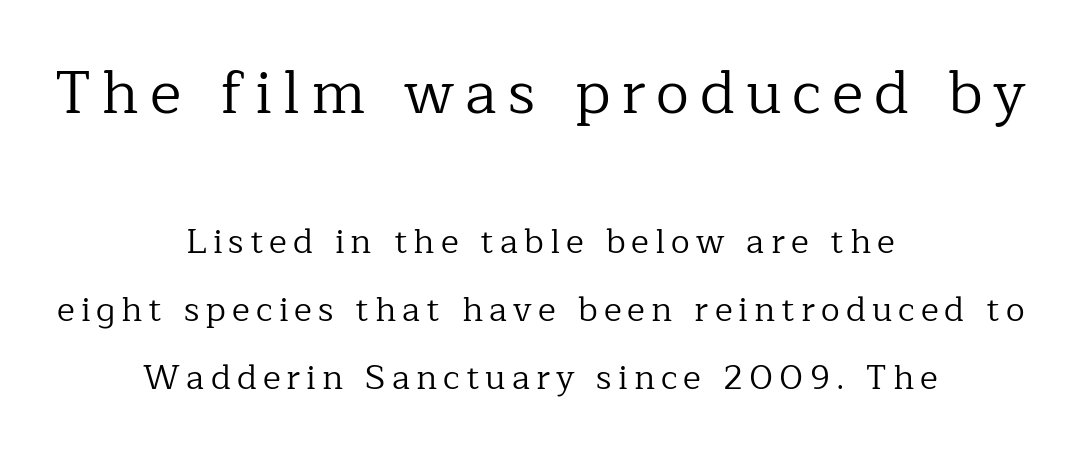
The image shows 60 px regular-weight serif type, upright; set centered, loose line spacing (2.01x), not underlined; the first (top) block is 1.76x larger; low stroke contrast and a medium x-height.
